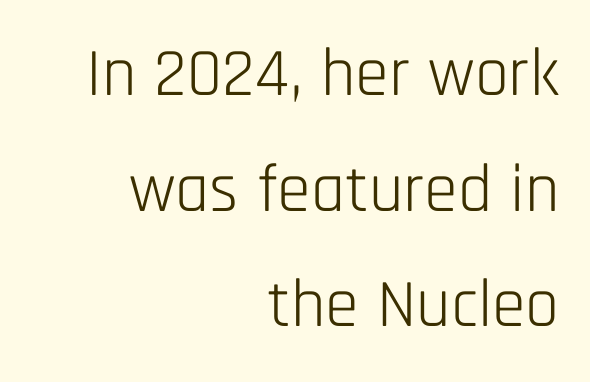
The weight would be labelled regular, book, light, or lighter still. Nope, not italic — everything's standing straight. Decoration check: the copy has no underline. One-word summary of the alignment: right. Glyph-to-glyph distance matches everyday printed text.
